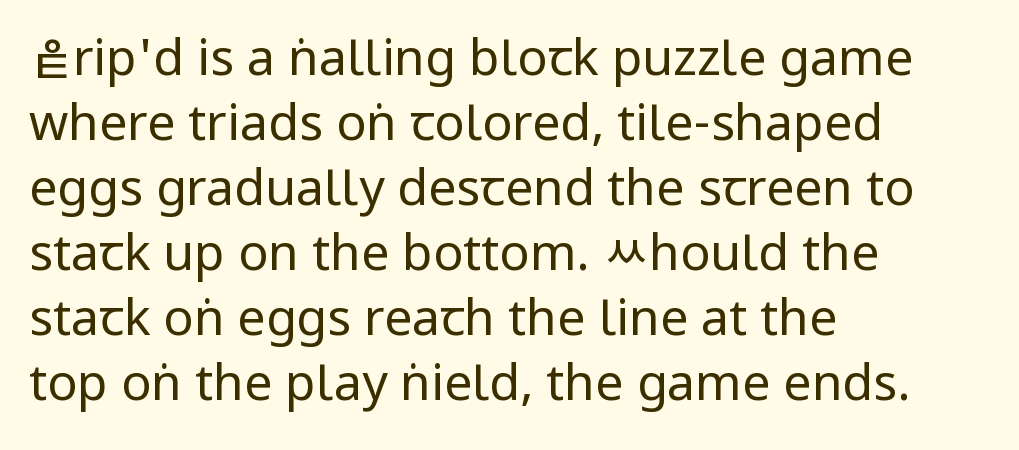
Q: Is the text bold? A: No.
Q: Is the text italic (slanted)? A: No, it is upright.
Q: Is the typeface a serif or a sans-serif typeface? A: Sans-serif.
Q: Is the text underlined? A: No.
Q: How is the paragraph aligned? A: Left-aligned.
Q: Is the spacing between letters normal or unusually wide? A: Normal.
Q: Is the spacing between lines tight, normal or loose? A: Normal.
Q: Width (condensed, normal, or wide)? A: Condensed.
Q: Stroke contrast? A: Low.
Q: x-height? A: Large.
Q: Monospaced? A: No.
